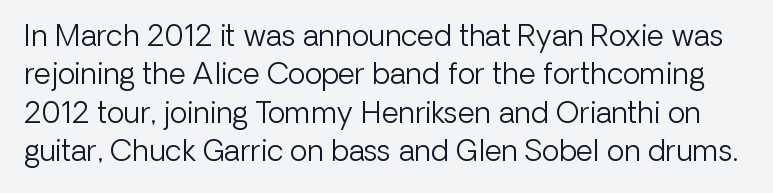
The face used here is a sans, in the tradition of grotesques and geometrics. This reads as an unemphasized weight, regular at the heaviest. Looks like regular typesetting: each glyph gets only the width it needs. This is the regular roman posture of the typeface. Default kerning and tracking; the words read as compact shapes.
